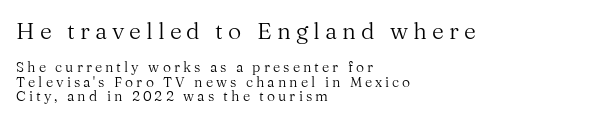
{"italic": "no", "bold": "no", "underline": "no", "align": "left", "line_spacing": "tight", "line_spacing_ratio": 1.03, "letter_spacing": "wide", "letter_spacing_em": 0.22, "larger_block": "first", "size_ratio": 1.64, "glyph_px": 23}
